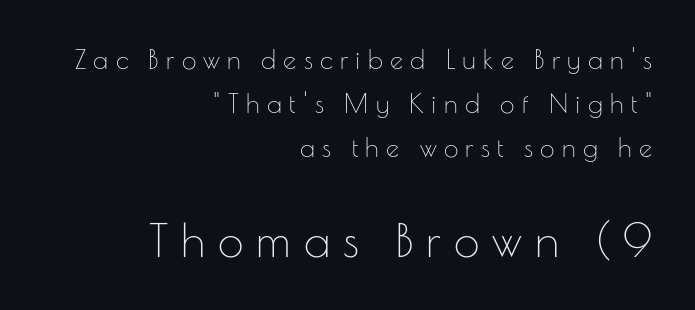
Character widths vary here, with narrow letters taking less room than wide ones. Serifs: no, the terminals of the letterforms are clean. Check under the words: just untouched page. The leading is moderate, giving the passage an even texture.
